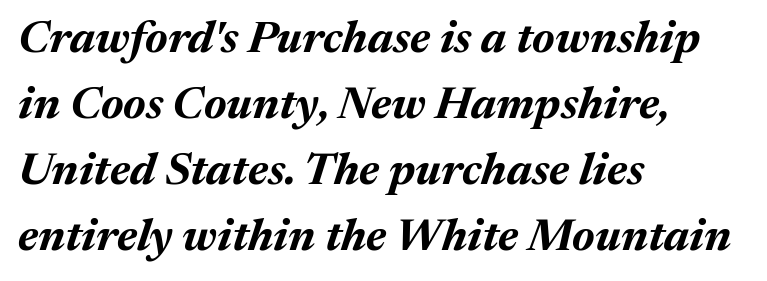
The image shows 45 px bold type, italic (leaning right); set left-aligned, normal line spacing (1.47x), normal letter spacing, not underlined; medium stroke contrast and a medium x-height.
